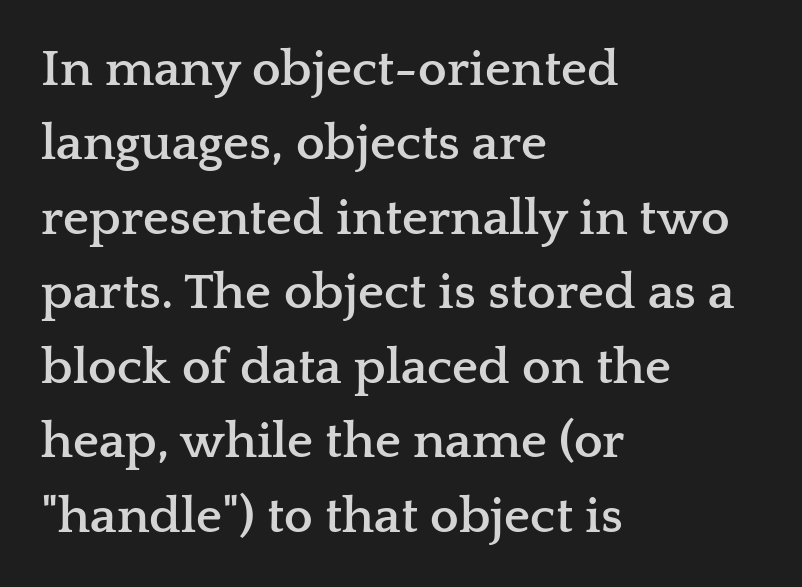
Q: Is the text bold? A: Yes.
Q: Is the text italic (slanted)? A: No, it is upright.
Q: Is the typeface a serif or a sans-serif typeface? A: Serif.
Q: Is the text underlined? A: No.
Q: How is the paragraph aligned? A: Left-aligned.
Q: Is the spacing between letters normal or unusually wide? A: Normal.
Q: Is the spacing between lines tight, normal or loose? A: Normal.
Q: Width (condensed, normal, or wide)? A: Wide.
Q: Stroke contrast? A: Low.
Q: x-height? A: Medium.
Q: Monospaced? A: No.
